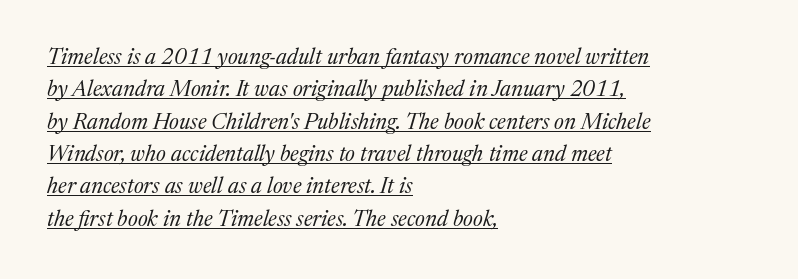
Glance below the letters and you will spot a drawn line. A typesetter would call this zero additional tracking. Caption: multi-line text, flush left, ragged right. Is the stroke heavy? The answer is a plain regular-or-lighter. The rendering applies a slant to the glyphs. Does the leading feel generous? No, just average.
